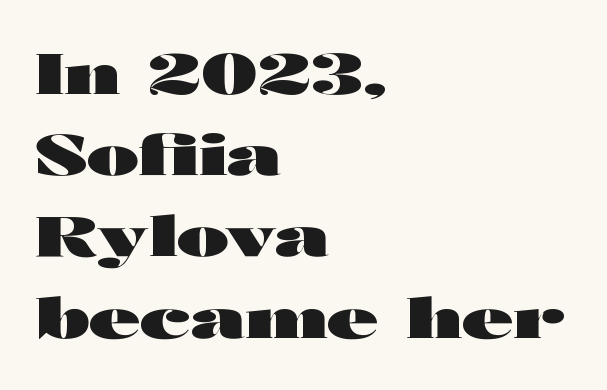
The letters advance in unequal steps, a hallmark of proportional type. The specimen reads as upright at a glance. Line spacing here is normal. Notice how the passage keeps a crisp vertical edge on the left only. Check the space under the baseline: it is left empty.
